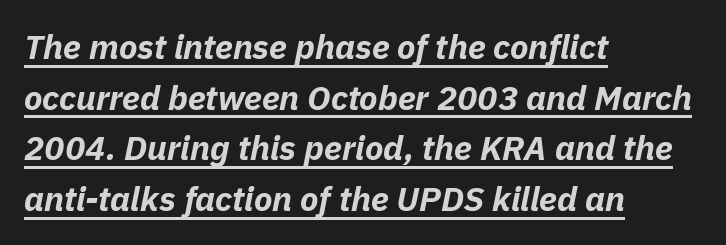
{"italic": "yes", "lean": "right", "slant_degrees": 11, "bold": "yes", "weight": "bold", "width": "normal", "stroke_contrast": "low", "x_height": "medium", "monospaced": "no", "underline": "yes", "align": "left", "line_spacing": "normal", "line_spacing_ratio": 1.49, "letter_spacing": "normal", "letter_spacing_em": 0.0, "glyph_px": 34}
